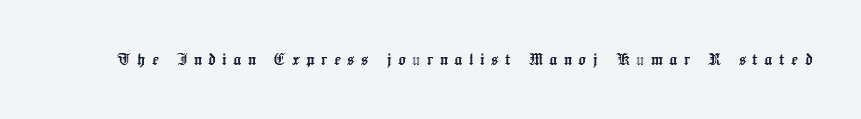
{"italic": "no", "underline": "no", "letter_spacing": "wide", "letter_spacing_em": 0.32, "glyph_px": 20}
